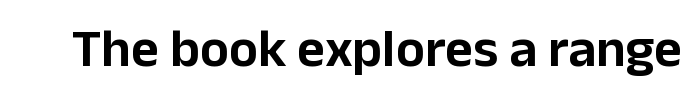
Q: Is the text italic (slanted)? A: No, it is upright.
Q: Is the typeface a serif or a sans-serif typeface? A: Sans-serif.
Q: Is the text underlined? A: No.
Q: Is the spacing between letters normal or unusually wide? A: Normal.
Q: Width (condensed, normal, or wide)? A: Normal.
Q: Stroke contrast? A: Low.
Q: x-height? A: Medium.
Q: Monospaced? A: No.
